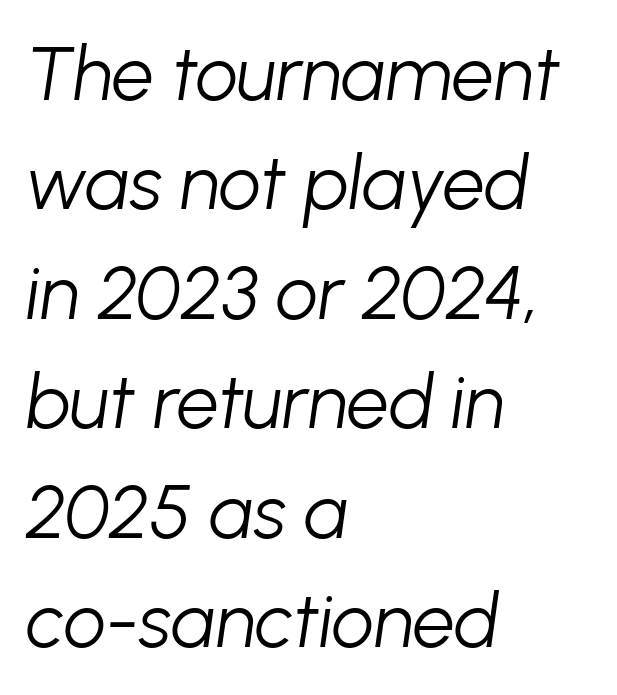
The image shows 75 px light type, italic (leaning right); set left-aligned, normal line spacing (1.46x), normal letter spacing, not underlined; low stroke contrast and a medium x-height.
